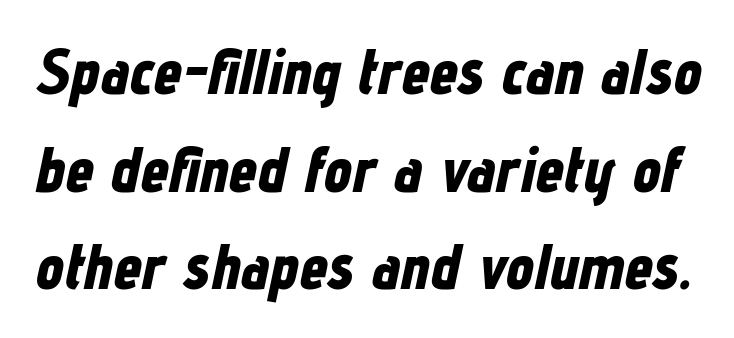
Q: Is the text bold? A: Yes.
Q: Is the text italic (slanted)? A: Yes, it leans right by about 12 degrees.
Q: Is the text underlined? A: No.
Q: Is the spacing between letters normal or unusually wide? A: Normal.
Q: Is the spacing between lines tight, normal or loose? A: Normal.
Q: Width (condensed, normal, or wide)? A: Condensed.
Q: Stroke contrast? A: Low.
Q: x-height? A: Medium.
Q: Monospaced? A: No.
